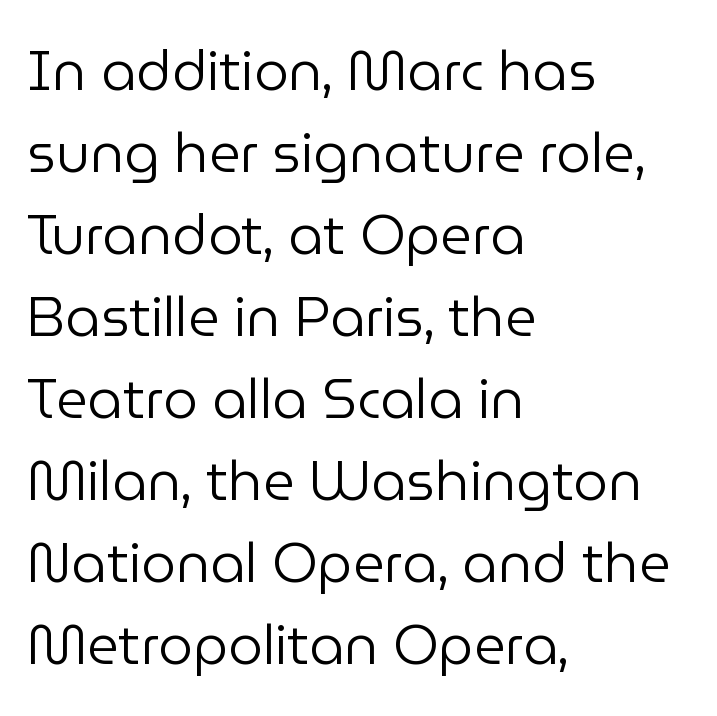
The image shows 55 px regular-weight sans-serif type, upright; set left-aligned, normal line spacing (1.49x), normal letter spacing, not underlined; low stroke contrast and a medium x-height.
